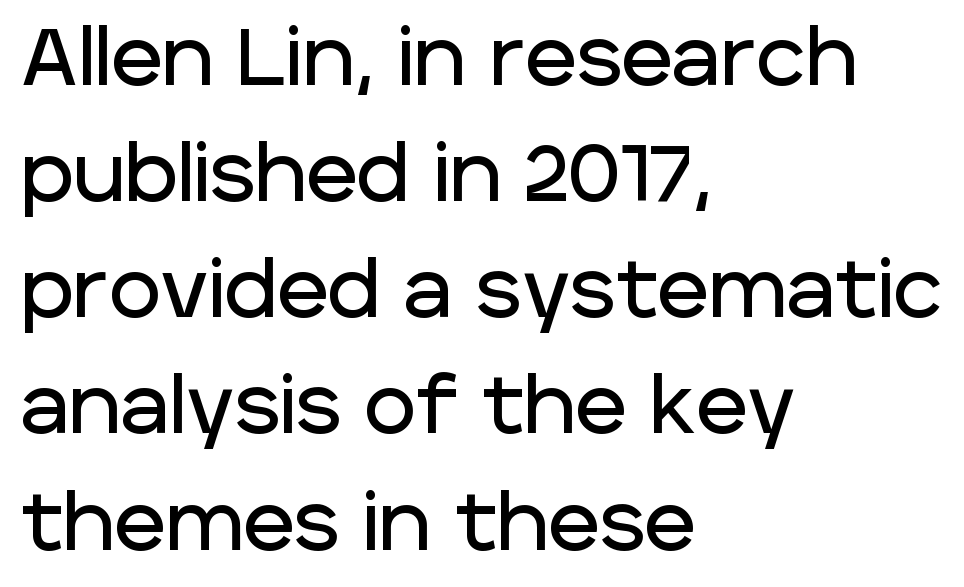
Descender tails drop into unmarked territory. In CSS terms this would be text-align: left. Each letter keeps its own natural width here, so spacing adapts to shape. The rows are spaced the way most documents space them. Every stem runs plumb, perpendicular to the baseline. Is this a sans? Yes — the strokes have no serifs.
